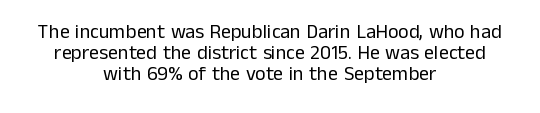
{"italic": "no", "bold": "no", "underline": "no", "align": "center", "line_spacing": "tight", "line_spacing_ratio": 1.06, "letter_spacing": "normal", "letter_spacing_em": 0.0, "glyph_px": 20}
